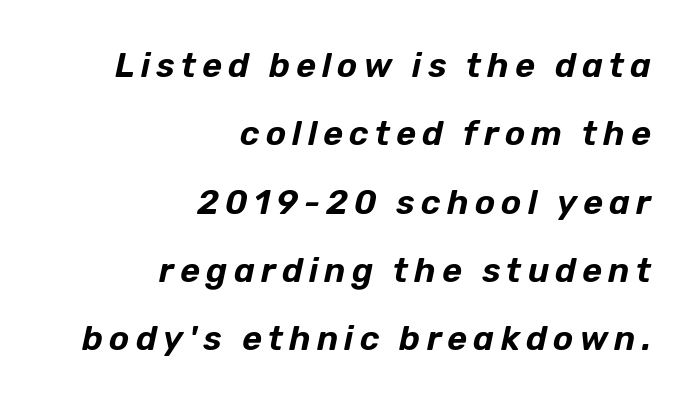
Bare-footed words on every line. Horizontal bands of white between lines are thick stripes. The axis of the letterforms is tilted away from vertical. Character widths vary here, with narrow letters taking less room than wide ones. Layout note: lines flush right.
